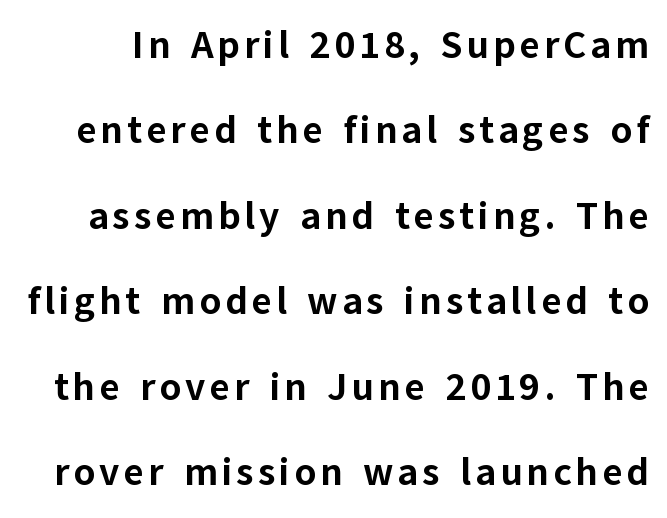
Do the characters align in a grid? No, the font is proportional. Upright lettering throughout. Strokes here are thick enough to call this a true bold. Regarding serifs, this sample does without them.
